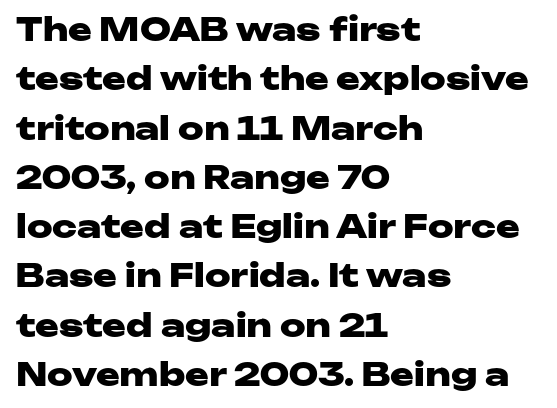
The image shows 32 px heavy, wide sans-serif type, upright; set left-aligned, normal line spacing (1.54x), normal letter spacing, not underlined; low stroke contrast and a medium x-height.
